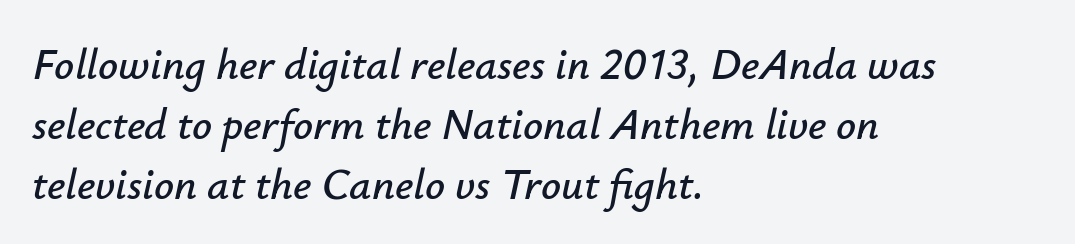
Q: Is the text italic (slanted)? A: Yes, it leans right by about 12 degrees.
Q: Is the text underlined? A: No.
Q: How is the paragraph aligned? A: Left-aligned.
Q: Is the spacing between letters normal or unusually wide? A: Normal.
Q: Is the spacing between lines tight, normal or loose? A: Normal.
Q: Width (condensed, normal, or wide)? A: Normal.
Q: Stroke contrast? A: Low.
Q: x-height? A: Small.
Q: Monospaced? A: No.
